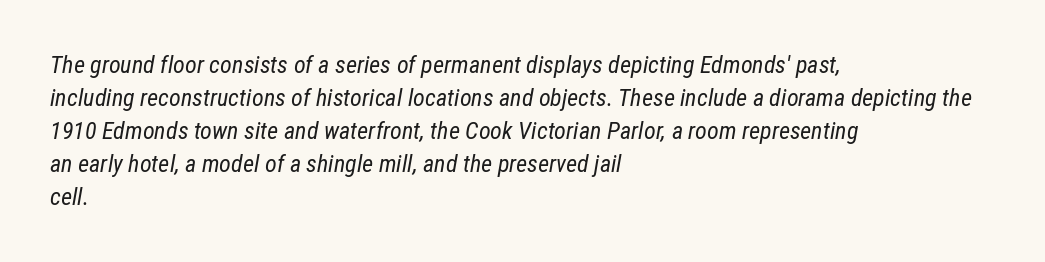
The image shows 24 px text type, italic (leaning right); set left-aligned, normal line spacing (1.38x), normal letter spacing, not underlined.
